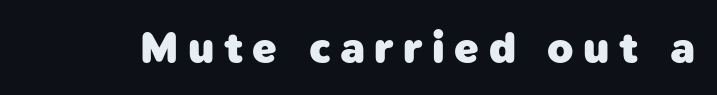
Plenty of ink on the page — the face is bold. These lines have a slow, spaced-out rhythm from letter to letter. A typesetter would call this proportional, since set widths differ per character. Letterform terminals end flat and unadorned throughout the passage.
